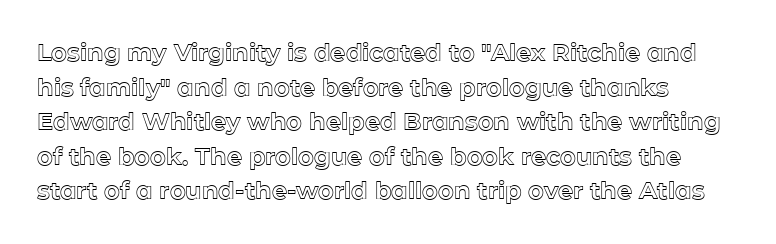
The compositor pushed each line to the left boundary. Compared with typical paragraphs, the rows here are spaced about the same. Here the glyphs are tracked normally, forming tight word shapes. Check the space under the baseline: it is left empty. You can tell it's not italic because the verticals are truly vertical.
